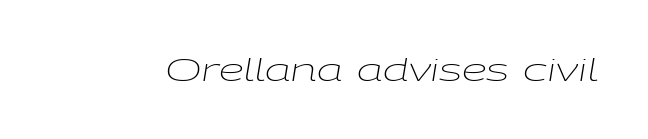
Weight: regular or lighter. Bare-footed words on every line. Character widths vary here, with narrow letters taking less room than wide ones. Look at the tracking — it's just the regular setting, nothing added. An italicized treatment has been applied to the whole sample.
